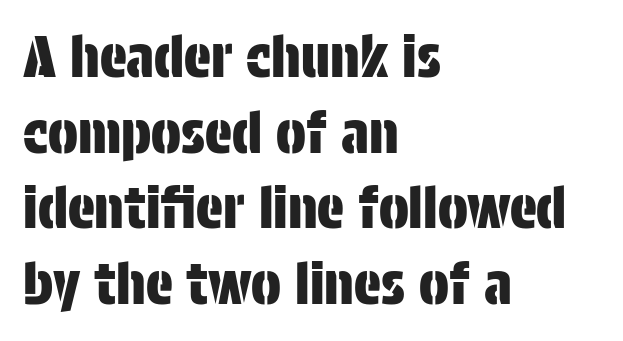
The image shows 56 px condensed sans-serif type, upright; set left-aligned, normal line spacing (1.35x), normal letter spacing, not underlined; low stroke contrast and a large x-height.
